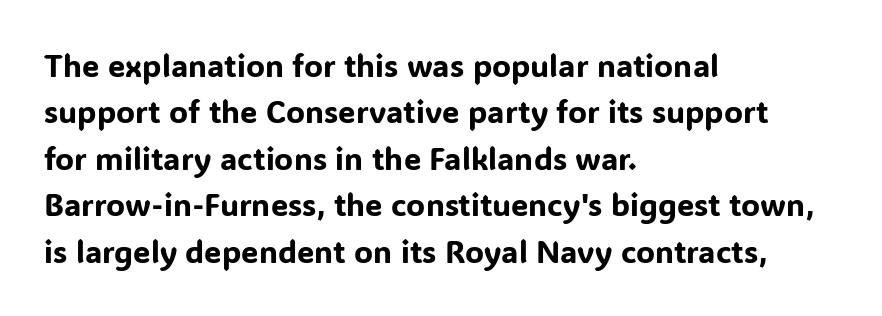
{"serif": "no", "italic": "no", "width": "normal", "stroke_contrast": "low", "x_height": "medium", "monospaced": "no", "underline": "no", "align": "left", "line_spacing": "normal", "line_spacing_ratio": 1.5, "letter_spacing": "normal", "letter_spacing_em": 0.0, "glyph_px": 31}
